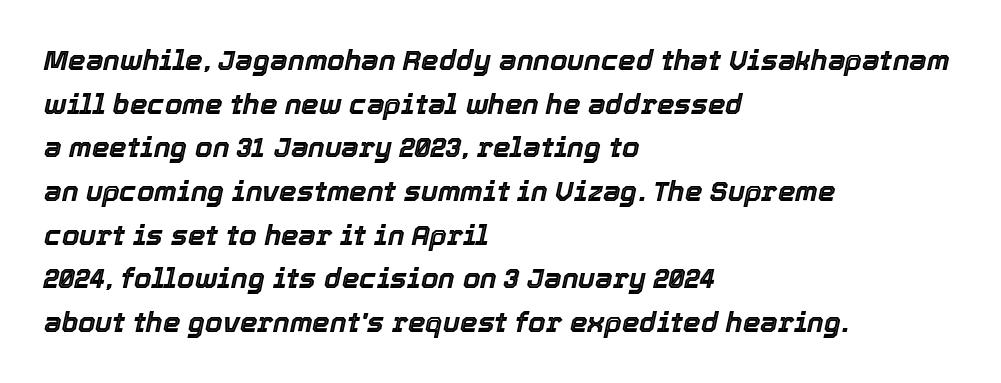
Q: Is the text italic (slanted)? A: Yes, it leans right by about 12 degrees.
Q: Is the text underlined? A: No.
Q: How is the paragraph aligned? A: Left-aligned.
Q: Is the spacing between letters normal or unusually wide? A: Normal.
Q: Is the spacing between lines tight, normal or loose? A: Normal.
Q: Width (condensed, normal, or wide)? A: Normal.
Q: x-height? A: Medium.
Q: Monospaced? A: No.
